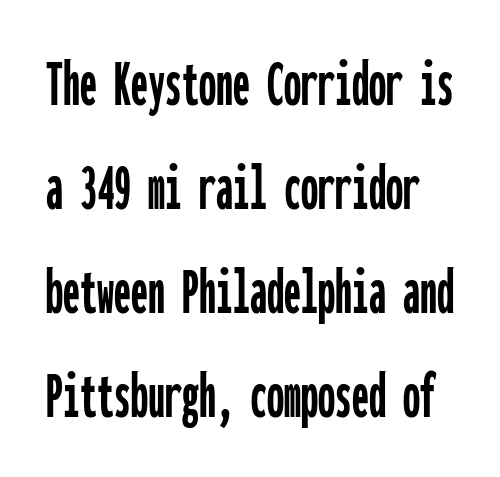
Q: Is the text italic (slanted)? A: No, it is upright.
Q: Is the typeface a serif or a sans-serif typeface? A: Sans-serif.
Q: Is the text underlined? A: No.
Q: Is the spacing between letters normal or unusually wide? A: Normal.
Q: Is the spacing between lines tight, normal or loose? A: Normal.
Q: Width (condensed, normal, or wide)? A: Condensed.
Q: Stroke contrast? A: Low.
Q: x-height? A: Medium.
Q: Monospaced? A: Yes.
